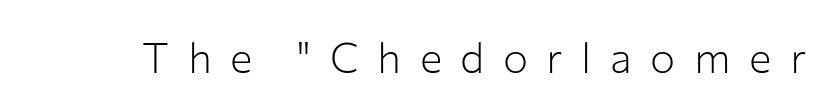
{"serif": "no", "italic": "no", "bold": "no", "weight": "light", "width": "normal", "stroke_contrast": "low", "x_height": "medium", "monospaced": "no", "underline": "no", "letter_spacing": "wide", "letter_spacing_em": 0.44, "glyph_px": 42}
